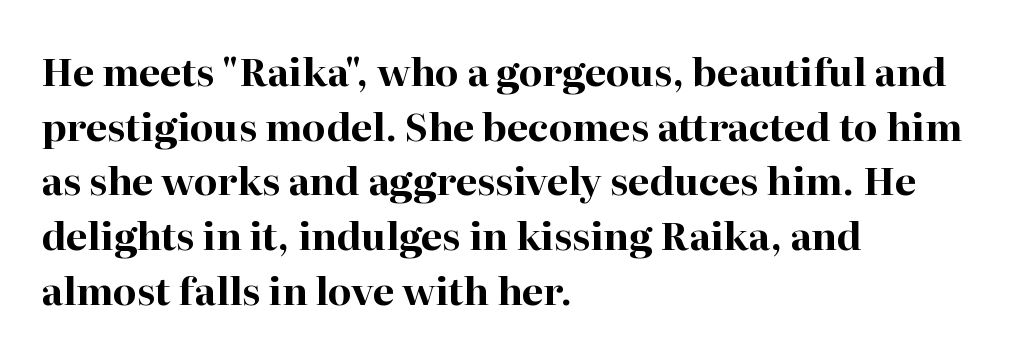
Do the characters align in a grid? No, the font is proportional. Default kerning and tracking; the words read as compact shapes. Nobody drew a line under any word here. Its strokes are broad and dark, the hallmark of bold type. Line spacing here is normal. Type style note: has serifs.
